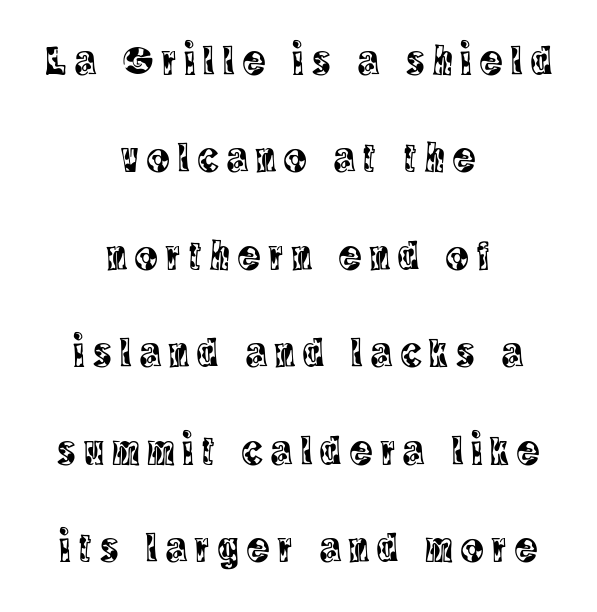
Descenders are the only things crossing below the line. Do the characters align in a grid? No, the font is proportional. Notice the wide empty band between every row — that's loose leading. The rendering shows small feet on the letterforms — a serif design.
